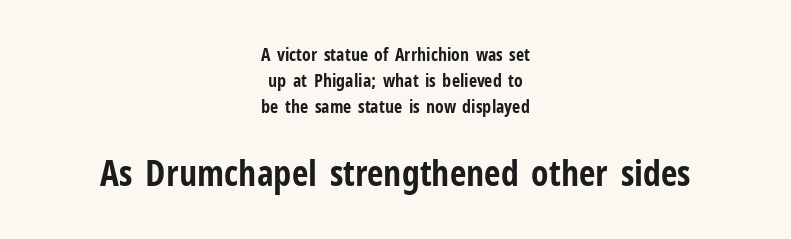
Q: Is the text bold? A: Yes.
Q: Is the text italic (slanted)? A: No, it is upright.
Q: Is the typeface a serif or a sans-serif typeface? A: Sans-serif.
Q: Is the text underlined? A: No.
Q: How is the paragraph aligned? A: Centered.
Q: Is the spacing between letters normal or unusually wide? A: Normal.
Q: Is the spacing between lines tight, normal or loose? A: Normal.
Q: Which block of text is set in a larger size, the first (top) or the second (bottom)? A: The second (bottom) one.
Q: Width (condensed, normal, or wide)? A: Condensed.
Q: Stroke contrast? A: Low.
Q: x-height? A: Medium.
Q: Monospaced? A: No.
